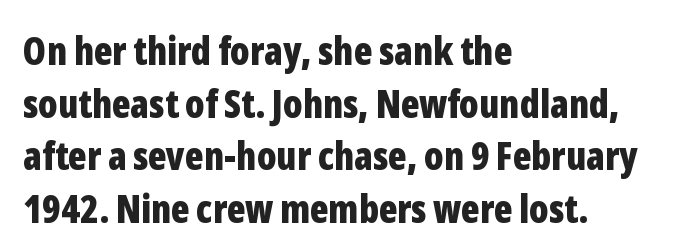
Vertical strokes here are truly vertical. These lines are set flush left with a ragged right edge. Emphasis by weight is at full strength: bold. Vertical spacing — default. A typesetter would call this proportional, since set widths differ per character. Default kerning and tracking; the words read as compact shapes.
